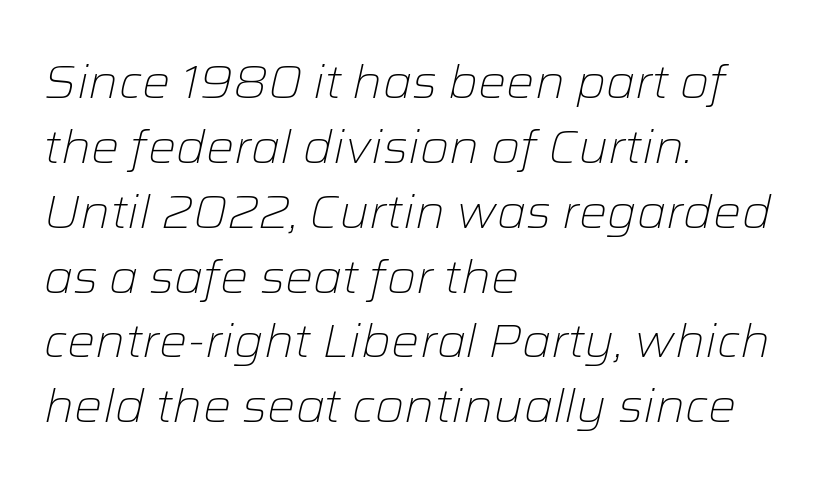
Horizontal alignment here is leftward, the default for most running prose. Lines of text with bare space underneath. Emphasis-style slanted type is in use. Varying glyph widths throughout — classic text-font behaviour.
